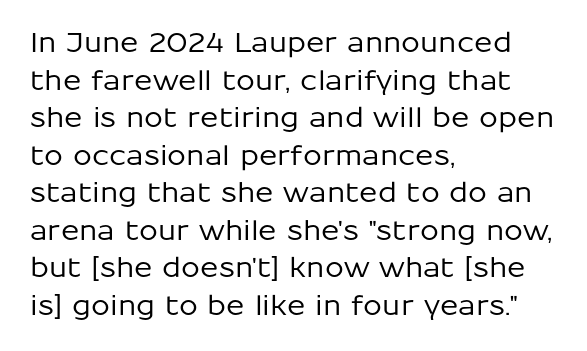
Q: Is the text italic (slanted)? A: No, it is upright.
Q: Is the text underlined? A: No.
Q: How is the paragraph aligned? A: Left-aligned.
Q: Is the spacing between letters normal or unusually wide? A: Normal.
Q: Is the spacing between lines tight, normal or loose? A: Normal.
